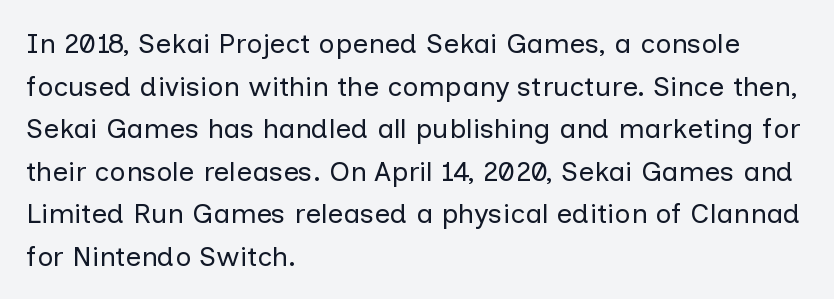
{"serif": "no", "italic": "no", "bold": "no", "weight": "regular", "width": "normal", "stroke_contrast": "low", "x_height": "medium", "monospaced": "no", "underline": "no", "align": "left", "line_spacing": "normal", "line_spacing_ratio": 1.52, "letter_spacing": "normal", "letter_spacing_em": 0.0, "glyph_px": 28}
